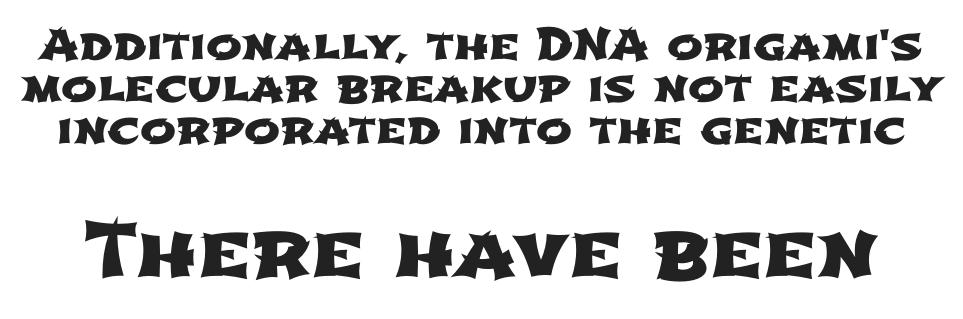
Q: Is the typeface a serif or a sans-serif typeface? A: Sans-serif.
Q: Is the text underlined? A: No.
Q: Is the spacing between letters normal or unusually wide? A: Normal.
Q: Is the spacing between lines tight, normal or loose? A: Tight.
Q: Which block of text is set in a larger size, the first (top) or the second (bottom)? A: The second (bottom) one.
Q: Width (condensed, normal, or wide)? A: Wide.
Q: Stroke contrast? A: Low.
Q: x-height? A: Medium.
Q: Monospaced? A: No.
